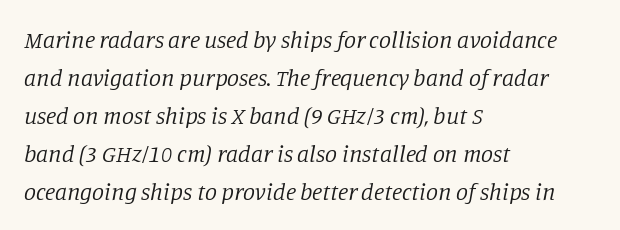
{"italic": "yes", "lean": "right", "slant_degrees": 11, "bold": "no", "underline": "no", "align": "left", "line_spacing": "normal", "line_spacing_ratio": 1.58, "letter_spacing": "normal", "letter_spacing_em": 0.0, "glyph_px": 24}
